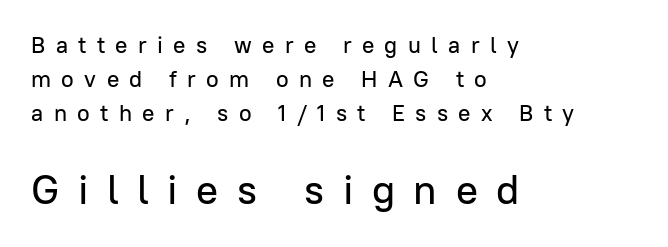
Q: Is the text italic (slanted)? A: No, it is upright.
Q: Is the typeface a serif or a sans-serif typeface? A: Sans-serif.
Q: Is the text underlined? A: No.
Q: How is the paragraph aligned? A: Left-aligned.
Q: Is the spacing between letters normal or unusually wide? A: Unusually wide.
Q: Is the spacing between lines tight, normal or loose? A: Normal.
Q: Which block of text is set in a larger size, the first (top) or the second (bottom)? A: The second (bottom) one.
Q: Width (condensed, normal, or wide)? A: Normal.
Q: Stroke contrast? A: Low.
Q: x-height? A: Medium.
Q: Monospaced? A: No.
